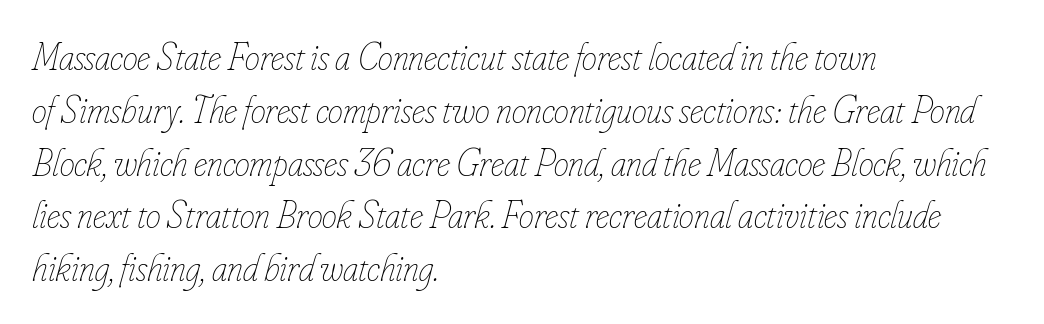
The image shows 38 px thin, condensed type, italic (leaning right); set left-aligned, normal line spacing (1.39x), normal letter spacing, not underlined; low stroke contrast and a small x-height.
